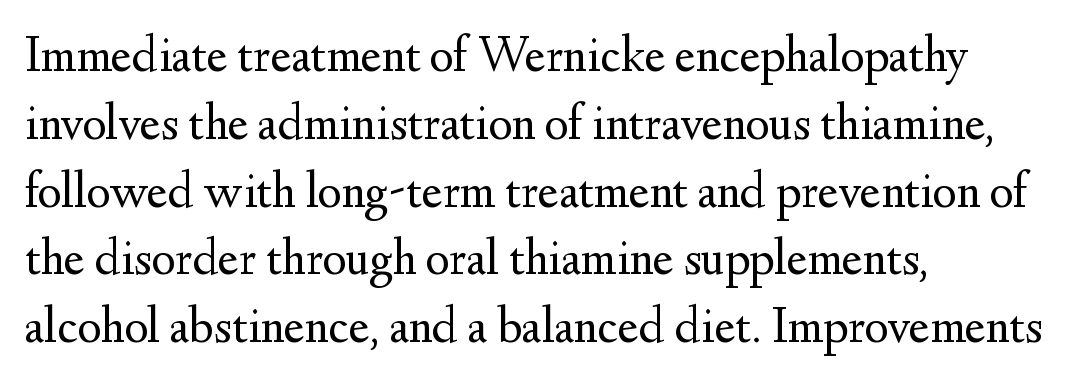
Q: Is the text bold? A: No.
Q: Is the text italic (slanted)? A: No, it is upright.
Q: Is the typeface a serif or a sans-serif typeface? A: Serif.
Q: Is the text underlined? A: No.
Q: How is the paragraph aligned? A: Left-aligned.
Q: Is the spacing between letters normal or unusually wide? A: Normal.
Q: Is the spacing between lines tight, normal or loose? A: Normal.
Q: Width (condensed, normal, or wide)? A: Normal.
Q: Stroke contrast? A: Medium.
Q: x-height? A: Small.
Q: Monospaced? A: No.
